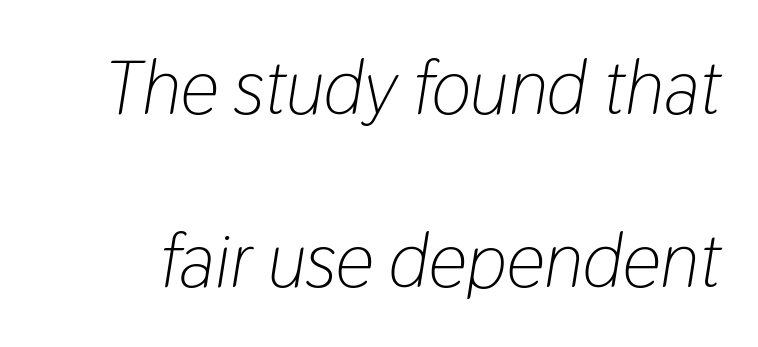
{"italic": "yes", "lean": "right", "slant_degrees": 9, "bold": "no", "weight": "light", "width": "condensed", "stroke_contrast": "low", "x_height": "medium", "monospaced": "no", "underline": "no", "line_spacing": "loose", "line_spacing_ratio": 2.27, "letter_spacing": "normal", "letter_spacing_em": 0.0, "glyph_px": 76}
